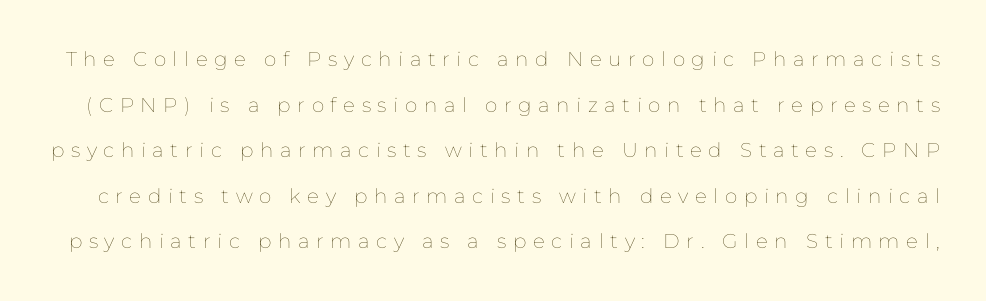
Q: Is the text bold? A: No.
Q: Is the text italic (slanted)? A: No, it is upright.
Q: Is the text underlined? A: No.
Q: Is the spacing between letters normal or unusually wide? A: Unusually wide.
Q: Is the spacing between lines tight, normal or loose? A: Loose.
